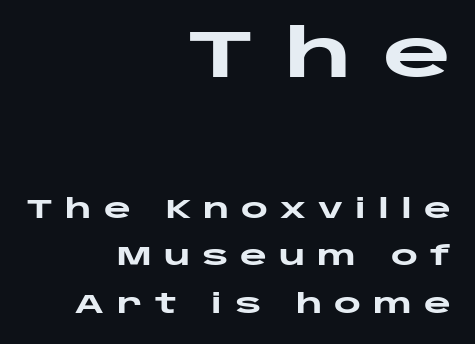
The text block is weighted toward the right margin, trailing off unevenly leftward. The passage shown is not underscored anywhere. Here the designer chose a conventional face with non-uniform glyph widths. Strokes here are thick enough to call this a true bold. Words appear elongated and porous because spacing is wide. Compare the two chunks: the upper has the greater cap height.
